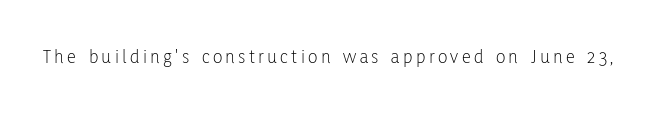
{"italic": "no", "bold": "no", "underline": "no", "glyph_px": 20}
